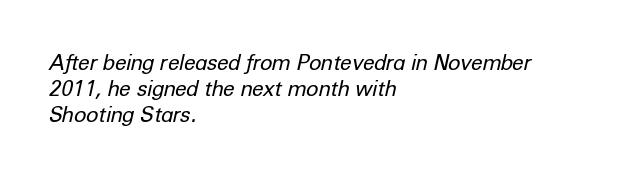
The image shows 21 px text type, italic (leaning right); set left-aligned, normal line spacing (1.25x), normal letter spacing, not underlined.
